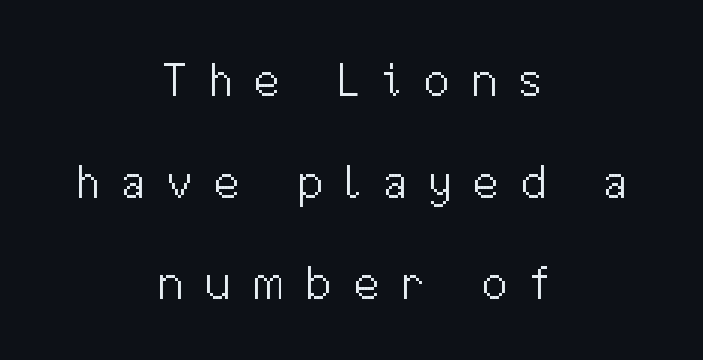
Unbolded letterforms with no extra heft. Does the lettering tilt? It doesn't — this is upright. One-word summary of the alignment: center. The face used here is rendered with a markedly widened letterfit. What kind of face is this? One without serifs — a sans. The glyphs are unaccompanied by any horizontal stroke below them.
